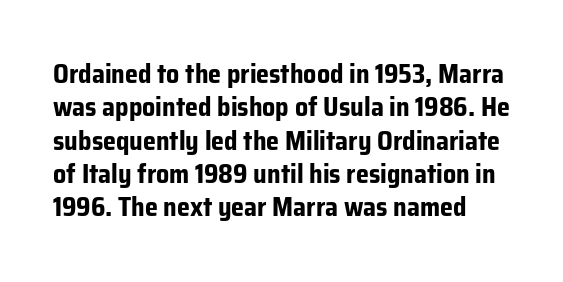
Glyph-to-glyph distance matches everyday printed text. Caption: bold face, heavy strokes. Check the space under the baseline: it is left empty. Whoever set this chose a conventional vertical rhythm.
